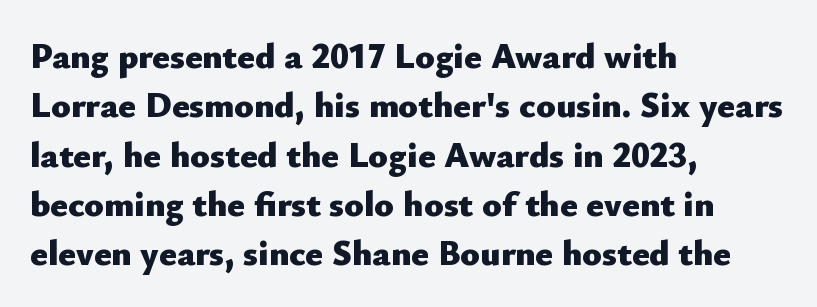
The image shows 36 px heavy sans-serif type, upright; set left-aligned, normal line spacing (1.37x), normal letter spacing, not underlined; low stroke contrast and a small x-height.
